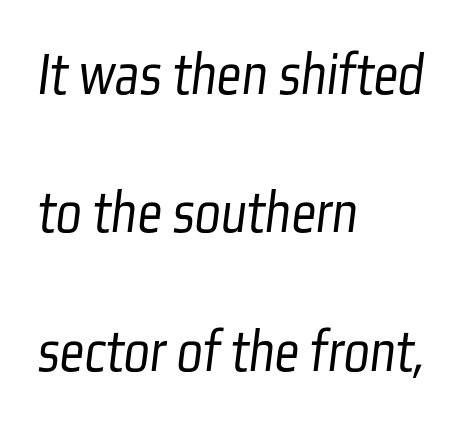
Which margin do the lines hug? The left one — the right edge is uneven. The gap between lines stays unmarked. This sample has the flowing, uneven cadence of proportional lettering. No heavy texture on the line: the type isn't bold.
